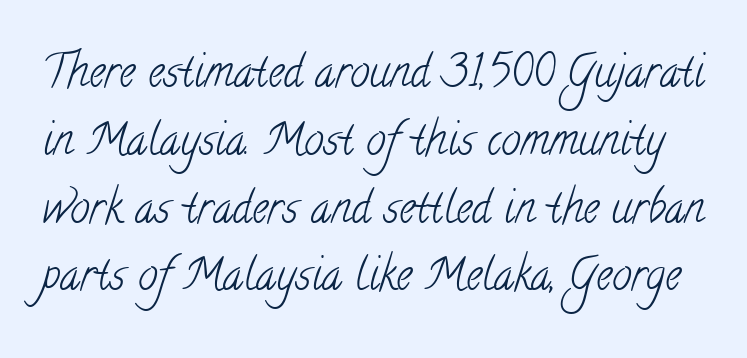
Q: Is the text bold? A: No.
Q: Is the typeface a serif or a sans-serif typeface? A: Serif.
Q: Is the text underlined? A: No.
Q: Is the spacing between letters normal or unusually wide? A: Normal.
Q: Is the spacing between lines tight, normal or loose? A: Normal.
Q: Width (condensed, normal, or wide)? A: Condensed.
Q: Stroke contrast? A: Low.
Q: x-height? A: Small.
Q: Monospaced? A: No.
